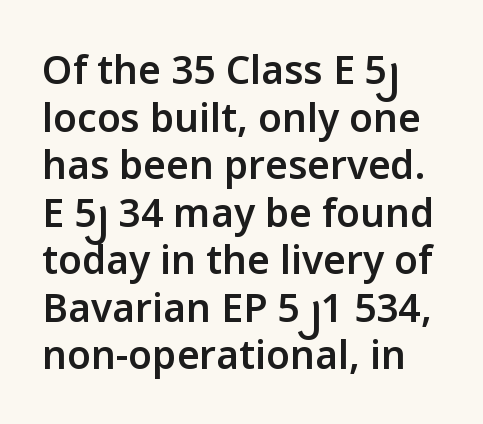
Q: Is the text bold? A: Semi-bold.
Q: Is the text italic (slanted)? A: No, it is upright.
Q: Is the typeface a serif or a sans-serif typeface? A: Sans-serif.
Q: Is the text underlined? A: No.
Q: How is the paragraph aligned? A: Left-aligned.
Q: Is the spacing between letters normal or unusually wide? A: Normal.
Q: Width (condensed, normal, or wide)? A: Normal.
Q: Stroke contrast? A: Low.
Q: x-height? A: Medium.
Q: Monospaced? A: No.
